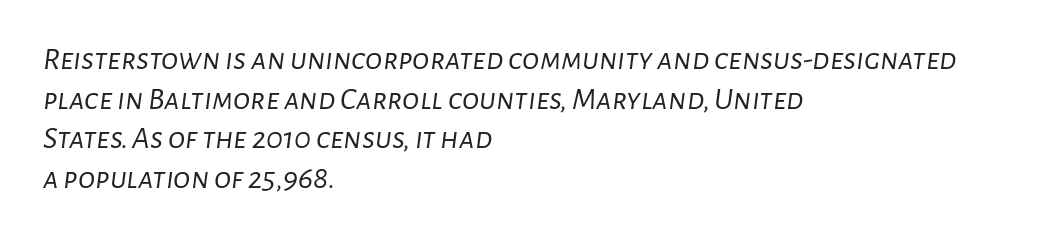
Q: Is the text bold? A: No.
Q: Is the text italic (slanted)? A: Yes, it leans right by about 7 degrees.
Q: Is the text underlined? A: No.
Q: How is the paragraph aligned? A: Left-aligned.
Q: Is the spacing between letters normal or unusually wide? A: Normal.
Q: Width (condensed, normal, or wide)? A: Normal.
Q: Stroke contrast? A: Low.
Q: x-height? A: Medium.
Q: Monospaced? A: No.
